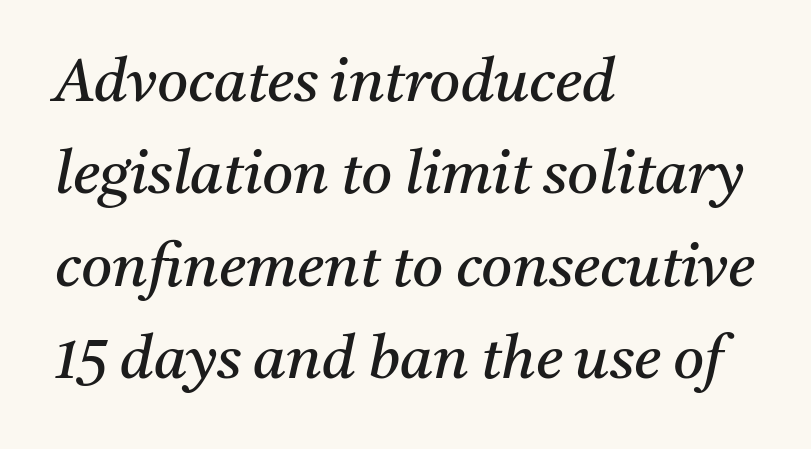
The image shows 60 px regular-weight serif type, italic (leaning right); set left-aligned, normal line spacing (1.54x), normal letter spacing, not underlined; medium stroke contrast and a medium x-height.
